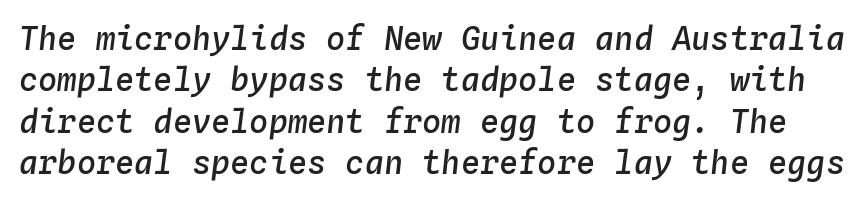
Q: Is the text bold? A: Semi-bold.
Q: Is the text italic (slanted)? A: Yes, it leans right by about 4 degrees.
Q: Is the text underlined? A: No.
Q: Is the spacing between letters normal or unusually wide? A: Normal.
Q: Is the spacing between lines tight, normal or loose? A: Normal.
Q: Width (condensed, normal, or wide)? A: Normal.
Q: Stroke contrast? A: Low.
Q: x-height? A: Medium.
Q: Monospaced? A: Yes.
